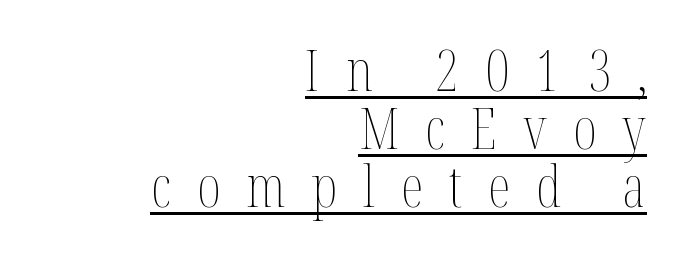
Ascenders rise straight up at ninety degrees. The paragraph shown leans on its right margin. Compared with undecorated copy, this sample adds a rule below the words. Each word looks stretched out because of the extra space between its letters. The block of text is dense from top to bottom, with scant space between rows.
